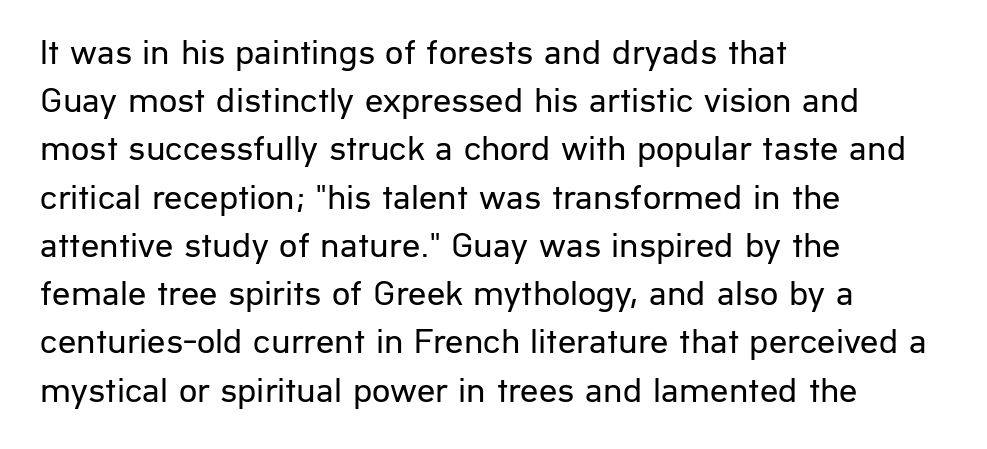
Q: Is the text bold? A: No.
Q: Is the text italic (slanted)? A: No, it is upright.
Q: Is the typeface a serif or a sans-serif typeface? A: Sans-serif.
Q: Is the text underlined? A: No.
Q: How is the paragraph aligned? A: Left-aligned.
Q: Is the spacing between letters normal or unusually wide? A: Normal.
Q: Is the spacing between lines tight, normal or loose? A: Normal.
Q: Width (condensed, normal, or wide)? A: Normal.
Q: Stroke contrast? A: Low.
Q: x-height? A: Medium.
Q: Monospaced? A: No.
